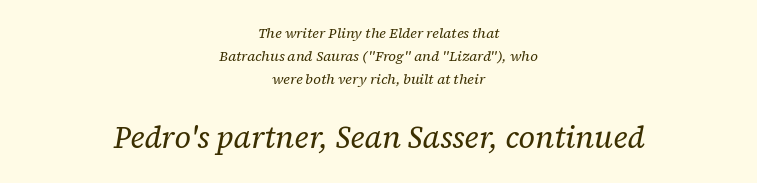
The image shows 30 px regular-weight serif type, italic (leaning right); set centered, normal line spacing (1.65x), normal letter spacing, not underlined; the second (bottom) block is 2.14x larger; low stroke contrast and a medium x-height.
